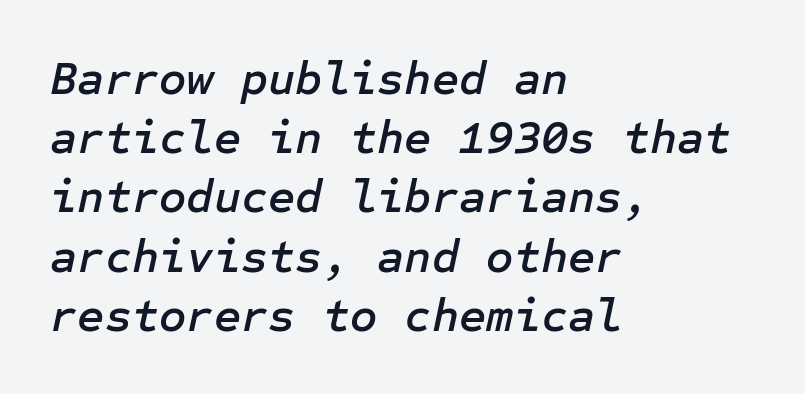
{"italic": "yes", "lean": "right", "slant_degrees": 12, "width": "normal", "stroke_contrast": "low", "x_height": "medium", "underline": "no", "align": "left", "line_spacing": "normal", "line_spacing_ratio": 1.26, "letter_spacing": "normal", "letter_spacing_em": 0.0, "glyph_px": 47}
